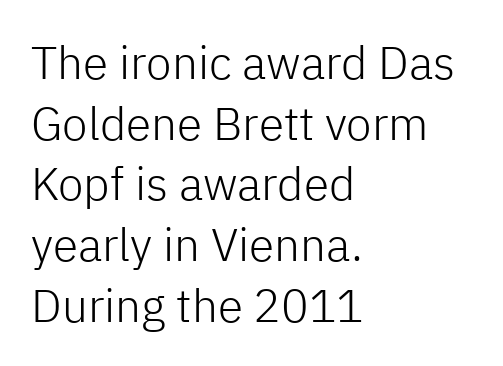
The image shows 46 px light sans-serif type, upright; set left-aligned, normal line spacing (1.32x), normal letter spacing, not underlined; low stroke contrast and a medium x-height.
